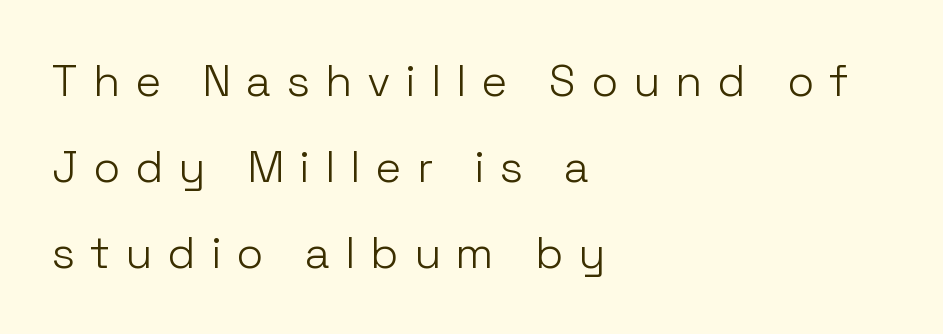
Q: Is the text bold? A: No.
Q: Is the text italic (slanted)? A: No, it is upright.
Q: Is the typeface a serif or a sans-serif typeface? A: Sans-serif.
Q: Is the text underlined? A: No.
Q: How is the paragraph aligned? A: Left-aligned.
Q: Is the spacing between letters normal or unusually wide? A: Unusually wide.
Q: Is the spacing between lines tight, normal or loose? A: Loose.
Q: Width (condensed, normal, or wide)? A: Normal.
Q: Stroke contrast? A: Low.
Q: x-height? A: Medium.
Q: Monospaced? A: No.
